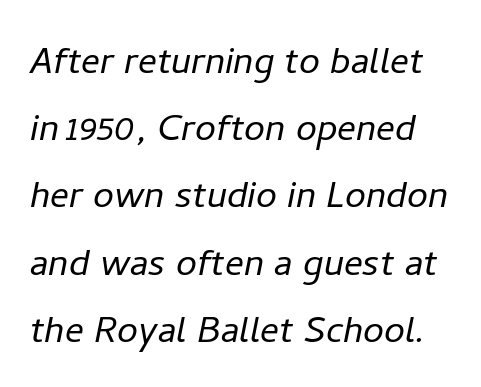
Q: Is the text bold? A: No.
Q: Is the text italic (slanted)? A: Yes, it leans right by about 11 degrees.
Q: Is the text underlined? A: No.
Q: Is the spacing between letters normal or unusually wide? A: Normal.
Q: Is the spacing between lines tight, normal or loose? A: Normal.
Q: Width (condensed, normal, or wide)? A: Normal.
Q: Stroke contrast? A: Low.
Q: x-height? A: Medium.
Q: Monospaced? A: No.
